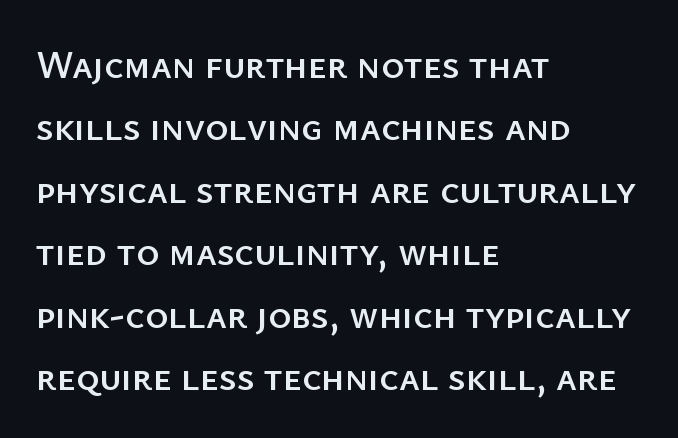
{"serif": "no", "italic": "no", "width": "normal", "stroke_contrast": "low", "x_height": "medium", "monospaced": "no", "underline": "no", "align": "left", "line_spacing": "normal", "line_spacing_ratio": 1.6, "letter_spacing": "normal", "letter_spacing_em": 0.0, "glyph_px": 39}
